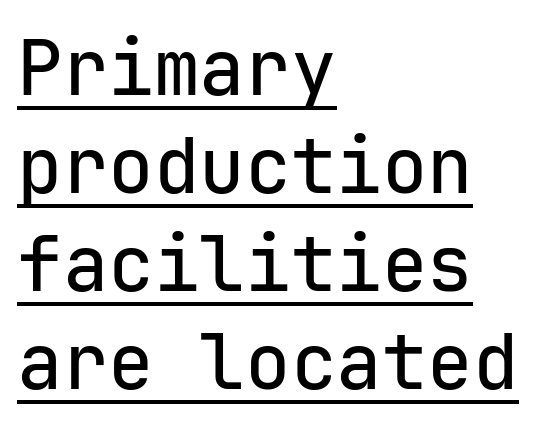
Q: Is the text italic (slanted)? A: No, it is upright.
Q: Is the typeface a serif or a sans-serif typeface? A: Sans-serif.
Q: Is the text underlined? A: Yes.
Q: How is the paragraph aligned? A: Left-aligned.
Q: Is the spacing between letters normal or unusually wide? A: Normal.
Q: Is the spacing between lines tight, normal or loose? A: Normal.
Q: Width (condensed, normal, or wide)? A: Normal.
Q: Stroke contrast? A: Low.
Q: x-height? A: Medium.
Q: Monospaced? A: Yes.
